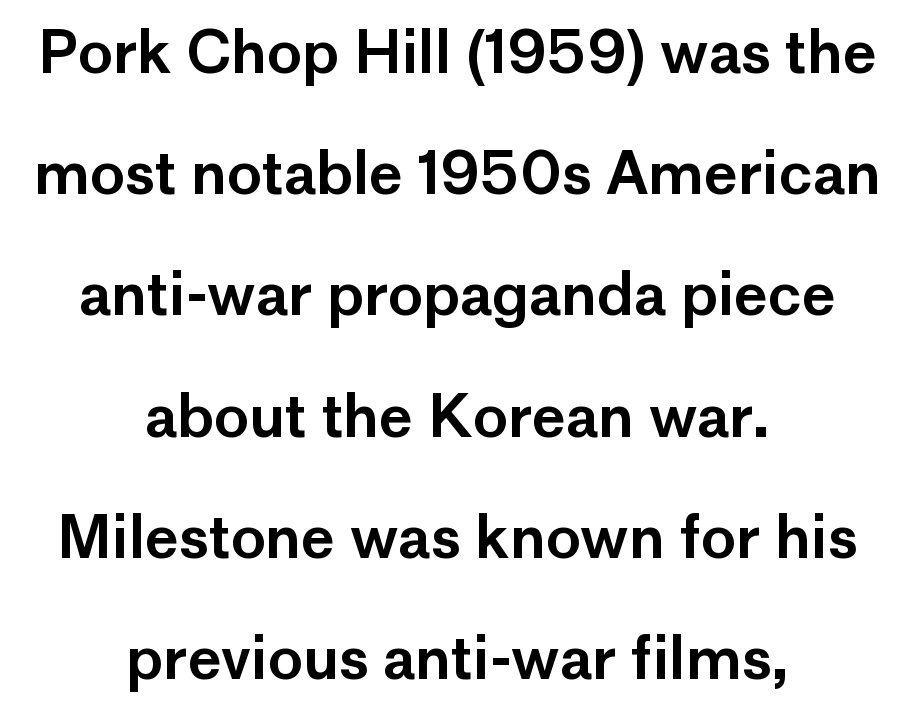
Q: Is the text italic (slanted)? A: No, it is upright.
Q: Is the typeface a serif or a sans-serif typeface? A: Sans-serif.
Q: Is the text underlined? A: No.
Q: How is the paragraph aligned? A: Centered.
Q: Is the spacing between letters normal or unusually wide? A: Normal.
Q: Is the spacing between lines tight, normal or loose? A: Loose.
Q: Width (condensed, normal, or wide)? A: Normal.
Q: Stroke contrast? A: Low.
Q: x-height? A: Medium.
Q: Monospaced? A: No.
